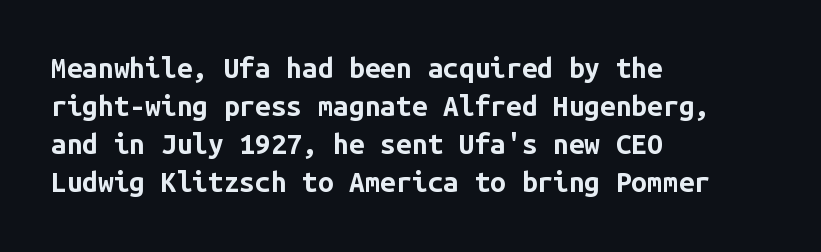
The font family rendered here belongs to the sans-serif group. If you drew a line through each stem, it would be perfectly vertical. Successive baselines arrive at the customary interval. Has an underline been added? It has not.
